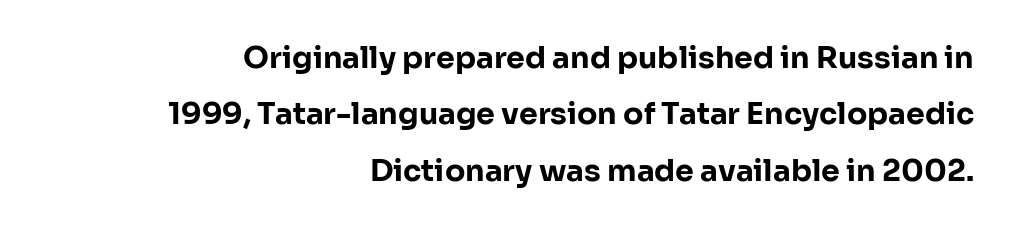
{"serif": "no", "italic": "no", "bold": "yes", "weight": "bold", "width": "normal", "stroke_contrast": "low", "x_height": "medium", "monospaced": "no", "underline": "no", "align": "right", "line_spacing_ratio": 1.88, "letter_spacing": "normal", "letter_spacing_em": 0.0, "glyph_px": 30}
